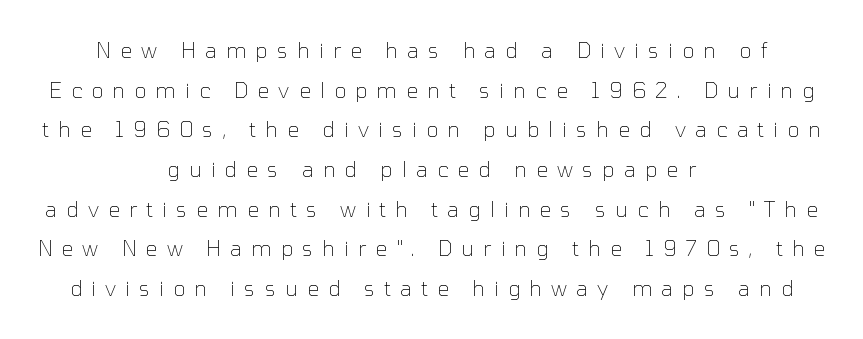
The image shows 21 px text type, upright; set centered, line spacing 1.89x, unusually wide letter spacing (+0.44 em), not underlined.
